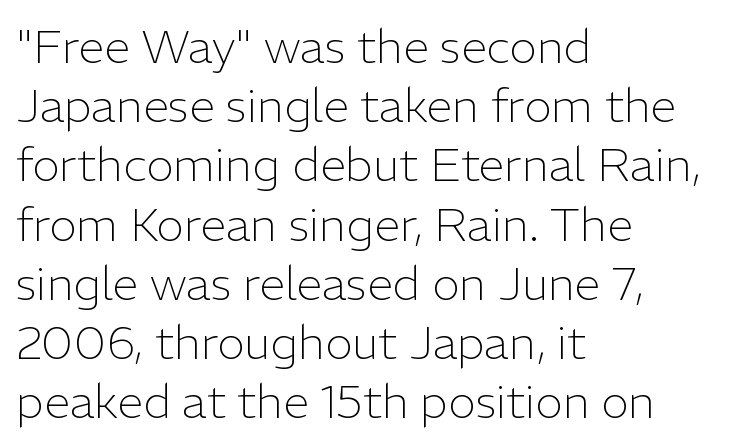
The letterforms sit at book weight or below. The letters advance in unequal steps, a hallmark of proportional type. Evenly set lines give the paragraph a standard silhouette. The type sits square on the baseline with zero lean. The type is set solid horizontally, with unmodified tracking. Font category for this specimen: sans-serif.
